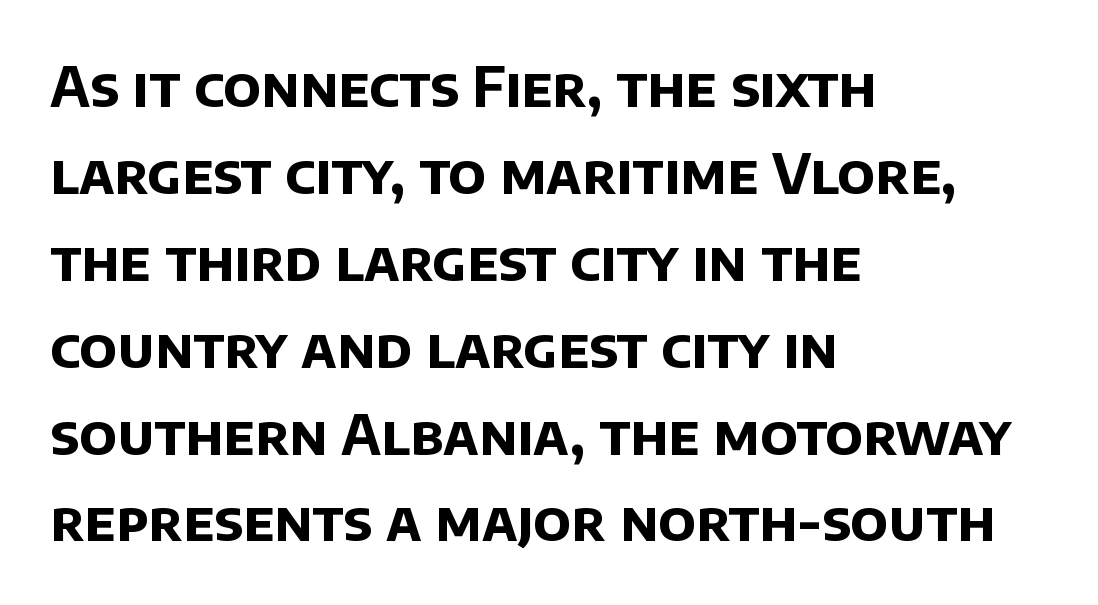
Leading matches the norm, producing a regular column. Character widths vary here, with narrow letters taking less room than wide ones. A typesetter would call this zero additional tracking. Left-aligned paragraph, ragged on the right. Does the weight exceed regular? Yes, all the way to bold. Nothing sits at the stroke ends, so this counts as sans-serif.
